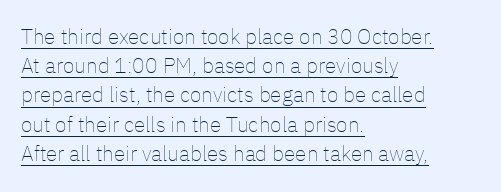
The image shows 21 px text type, upright; set left-aligned, normal line spacing (1.39x), normal letter spacing, underlined.
